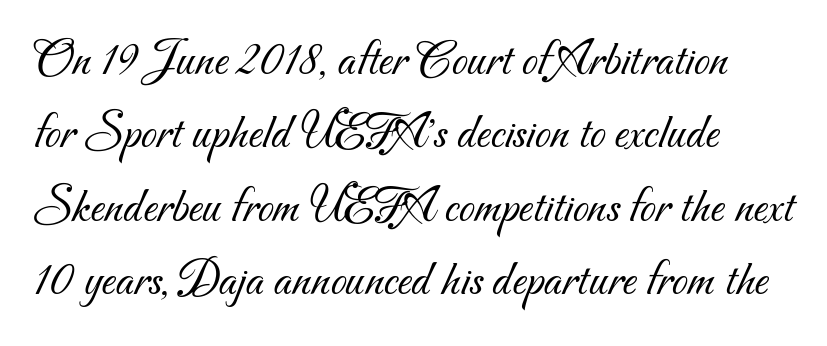
{"serif": "no", "bold": "no", "weight": "light", "width": "normal", "stroke_contrast": "medium", "x_height": "small", "monospaced": "no", "underline": "no", "line_spacing": "normal", "line_spacing_ratio": 1.44, "letter_spacing": "normal", "letter_spacing_em": 0.0, "glyph_px": 51}
